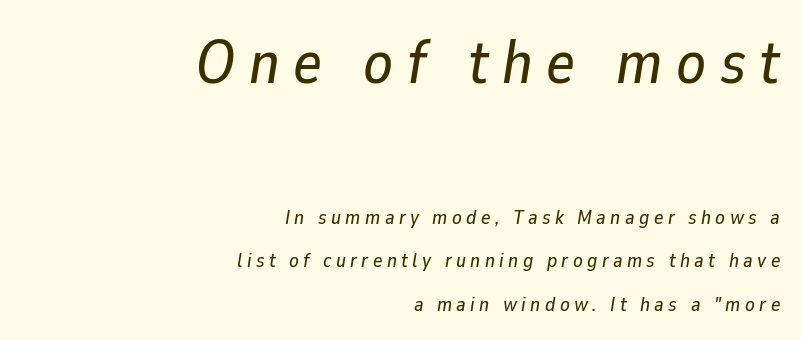
Q: Is the text italic (slanted)? A: Yes, it leans right by about 9 degrees.
Q: Is the text underlined? A: No.
Q: How is the paragraph aligned? A: Right-aligned.
Q: Is the spacing between letters normal or unusually wide? A: Unusually wide.
Q: Is the spacing between lines tight, normal or loose? A: Loose.
Q: Which block of text is set in a larger size, the first (top) or the second (bottom)? A: The first (top) one.
Q: Width (condensed, normal, or wide)? A: Normal.
Q: Stroke contrast? A: Low.
Q: x-height? A: Medium.
Q: Monospaced? A: No.
